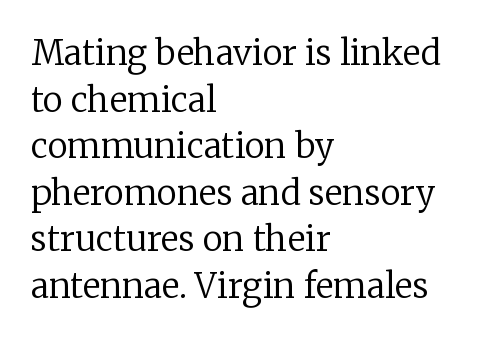
{"serif": "yes", "italic": "no", "bold": "no", "weight": "regular", "width": "normal", "stroke_contrast": "low", "x_height": "medium", "monospaced": "no", "underline": "no", "align": "left", "line_spacing": "normal", "line_spacing_ratio": 1.37, "letter_spacing": "normal", "letter_spacing_em": 0.0, "glyph_px": 34}
